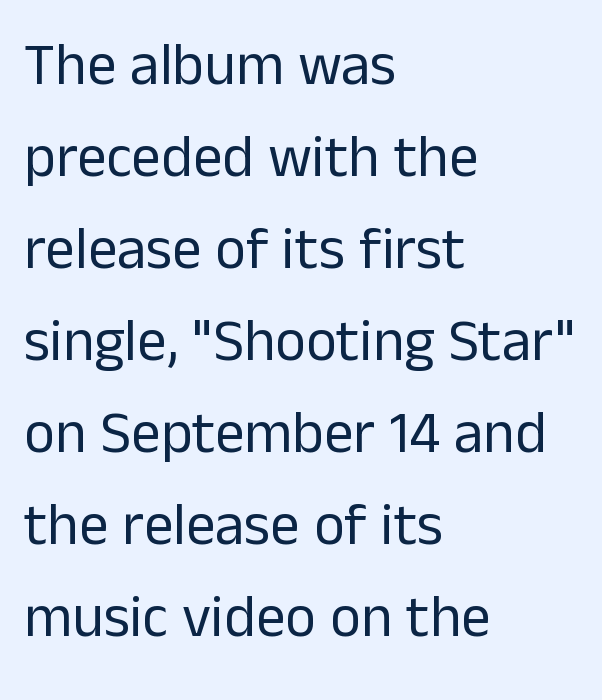
Lines of text with bare space underneath. When letters stand straight like this, we call the style roman or upright. How are the letters spaced? Ordinarily, with no added tracking. Weight: regular or lighter. Interline gaps are of average width in this sample.
